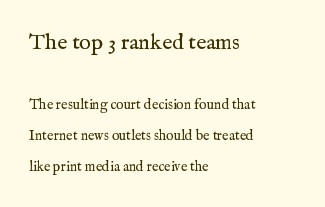
The image shows 22 px text type, upright; set left-aligned, loose line spacing (2.23x), normal letter spacing, not underlined; the first (top) block is 1.57x larger.
